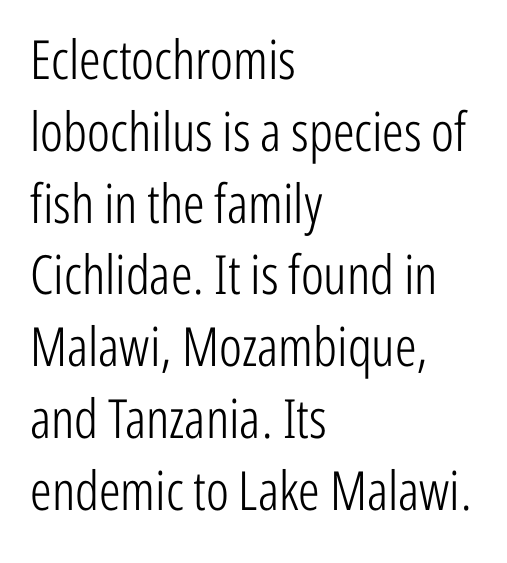
The image shows 54 px light, condensed sans-serif type, upright; set left-aligned, normal line spacing (1.33x), normal letter spacing, not underlined; low stroke contrast and a medium x-height.
